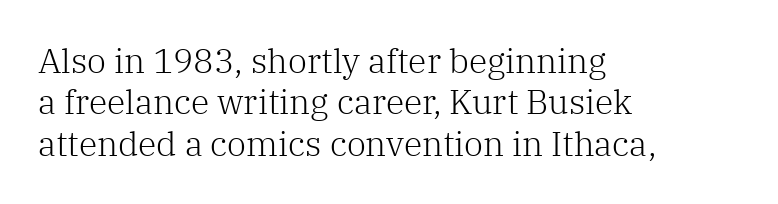
The image shows 34 px light serif type, upright; set left-aligned, line spacing 1.22x, normal letter spacing, not underlined; low stroke contrast and a medium x-height.
